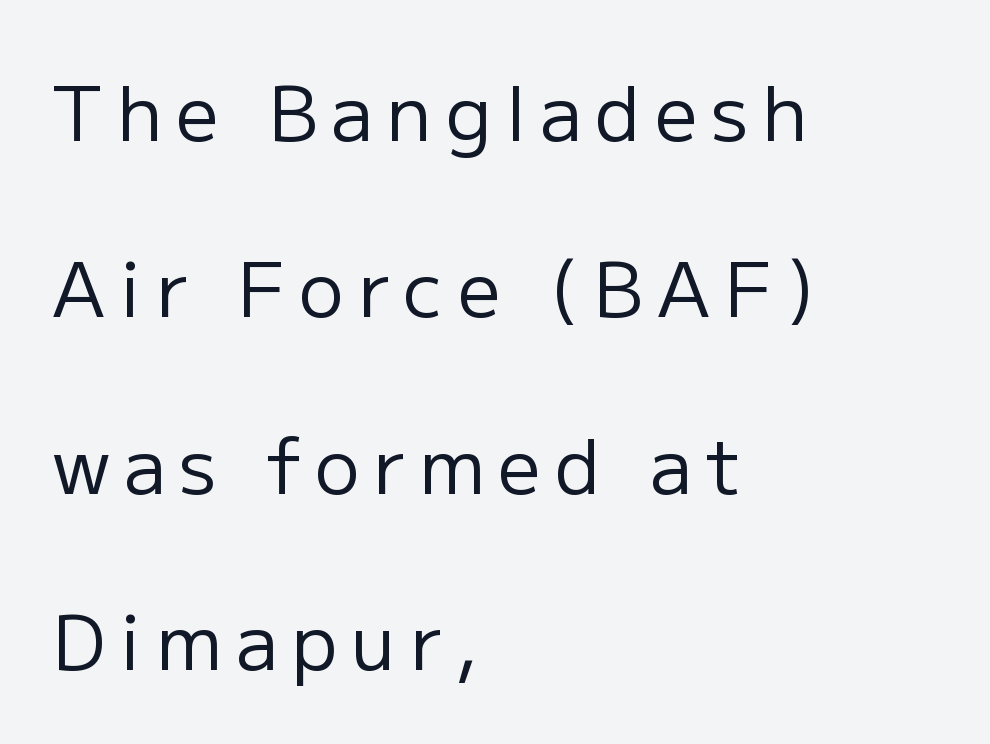
The image shows 76 px regular-weight sans-serif type, upright; set left-aligned, loose line spacing (2.32x), not underlined; low stroke contrast and a medium x-height.
